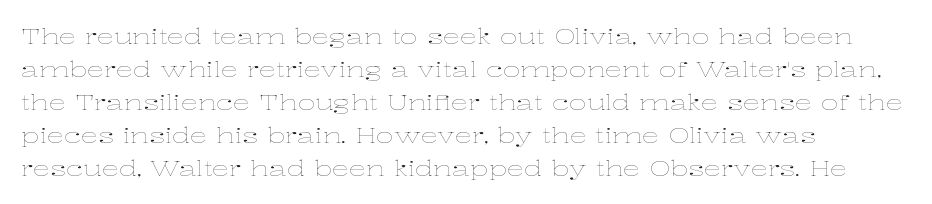
{"italic": "no", "bold": "no", "underline": "no", "align": "left", "line_spacing": "normal", "line_spacing_ratio": 1.5, "letter_spacing": "normal", "letter_spacing_em": 0.0, "glyph_px": 22}
